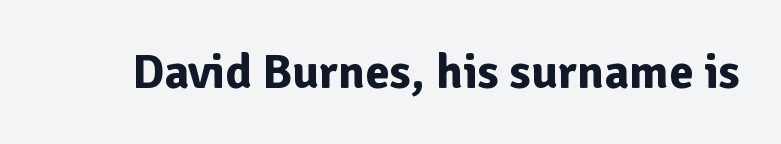
{"serif": "no", "italic": "no", "bold": "yes", "weight": "bold", "width": "normal", "stroke_contrast": "low", "x_height": "medium", "monospaced": "no", "underline": "no", "letter_spacing": "normal", "letter_spacing_em": 0.0, "glyph_px": 49}
